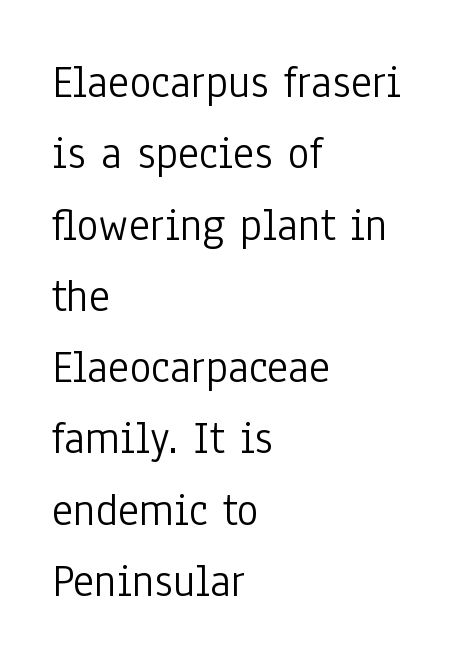
Q: Is the text bold? A: No.
Q: Is the text italic (slanted)? A: No, it is upright.
Q: Is the typeface a serif or a sans-serif typeface? A: Sans-serif.
Q: Is the text underlined? A: No.
Q: How is the paragraph aligned? A: Left-aligned.
Q: Is the spacing between letters normal or unusually wide? A: Normal.
Q: Is the spacing between lines tight, normal or loose? A: Normal.
Q: Width (condensed, normal, or wide)? A: Condensed.
Q: Stroke contrast? A: Low.
Q: x-height? A: Medium.
Q: Monospaced? A: No.
